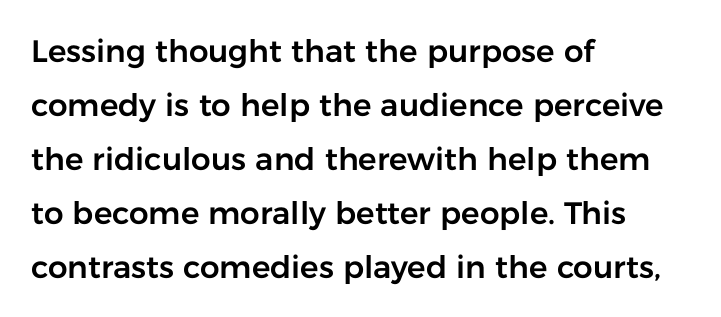
Is this a fixed-width face? No — the glyphs have proportional, varying widths. These lines keep a tight, regular rhythm from letter to letter. The typeface chosen for these lines omits serifs. Characters remain perfectly vertical along every line.
